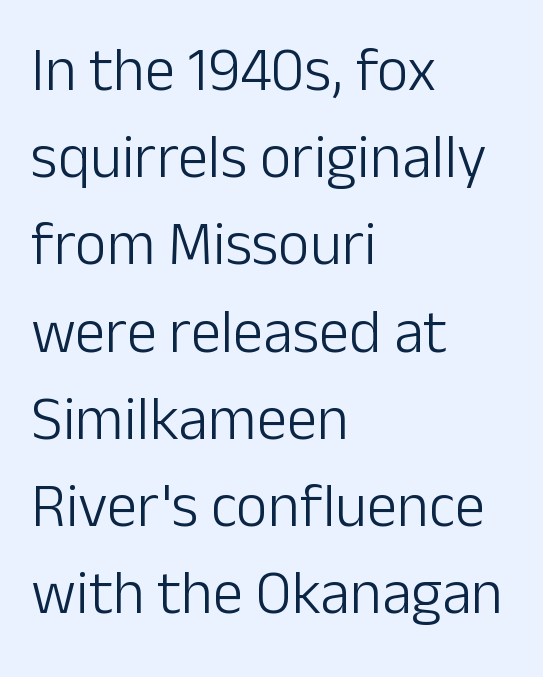
If you measured baseline to baseline, you'd find a middling distance. This sample uses an upright cut, with every glyph sitting square on the baseline. The font family rendered here belongs to the sans-serif group. Here the designer chose a conventional face with non-uniform glyph widths. Layout note: lines flush left.
